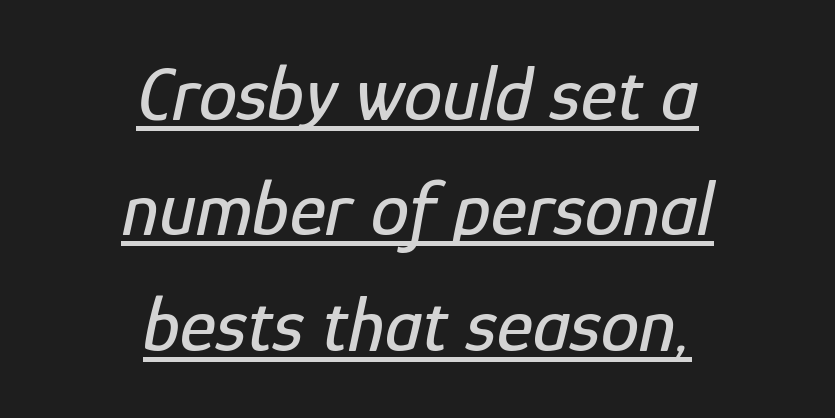
Q: Is the text italic (slanted)? A: Yes, it leans right by about 12 degrees.
Q: Is the text underlined? A: Yes.
Q: How is the paragraph aligned? A: Centered.
Q: Is the spacing between letters normal or unusually wide? A: Normal.
Q: Is the spacing between lines tight, normal or loose? A: Normal.
Q: Width (condensed, normal, or wide)? A: Condensed.
Q: Stroke contrast? A: Low.
Q: x-height? A: Medium.
Q: Monospaced? A: No.
